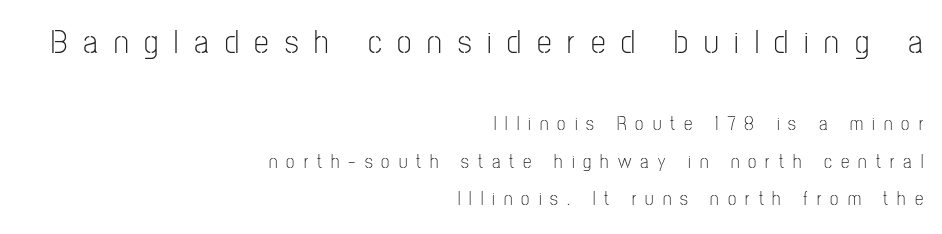
Q: Is the text bold? A: No.
Q: Is the text italic (slanted)? A: No, it is upright.
Q: Is the typeface a serif or a sans-serif typeface? A: Sans-serif.
Q: Is the text underlined? A: No.
Q: How is the paragraph aligned? A: Right-aligned.
Q: Is the spacing between letters normal or unusually wide? A: Unusually wide.
Q: Is the spacing between lines tight, normal or loose? A: Loose.
Q: Which block of text is set in a larger size, the first (top) or the second (bottom)? A: The first (top) one.
Q: Width (condensed, normal, or wide)? A: Condensed.
Q: Stroke contrast? A: Low.
Q: x-height? A: Medium.
Q: Monospaced? A: No.
